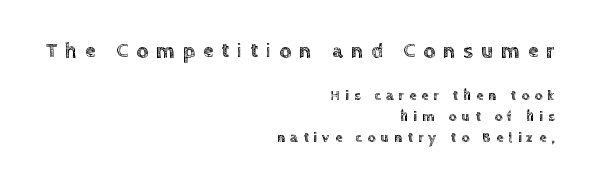
Q: Is the text italic (slanted)? A: No, it is upright.
Q: Is the text underlined? A: No.
Q: How is the paragraph aligned? A: Right-aligned.
Q: Is the spacing between letters normal or unusually wide? A: Unusually wide.
Q: Is the spacing between lines tight, normal or loose? A: Normal.
Q: Which block of text is set in a larger size, the first (top) or the second (bottom)? A: The first (top) one.
